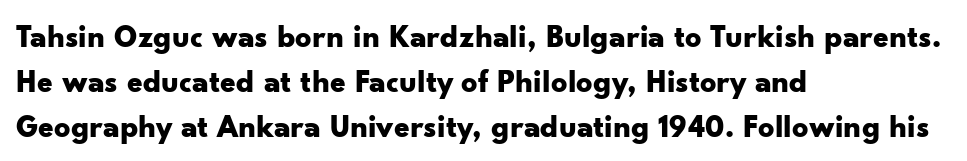
Q: Is the text bold? A: Yes.
Q: Is the text italic (slanted)? A: No, it is upright.
Q: Is the typeface a serif or a sans-serif typeface? A: Sans-serif.
Q: Is the text underlined? A: No.
Q: How is the paragraph aligned? A: Left-aligned.
Q: Is the spacing between letters normal or unusually wide? A: Normal.
Q: Is the spacing between lines tight, normal or loose? A: Normal.
Q: Width (condensed, normal, or wide)? A: Wide.
Q: Stroke contrast? A: Low.
Q: x-height? A: Small.
Q: Monospaced? A: No.
